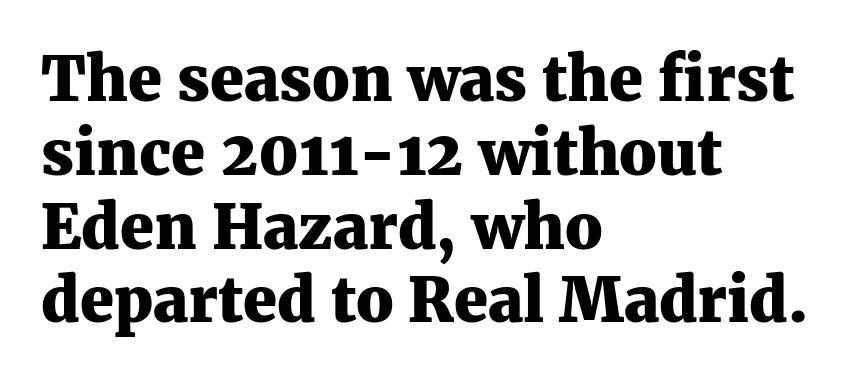
Do the characters align in a grid? No, the font is proportional. The strokes are fattened all the way to bold. Glance below the letters and you will spot only blank space. Characters remain perfectly vertical along every line. Letter spacing: default. Yep, those are serifs on the letters.
